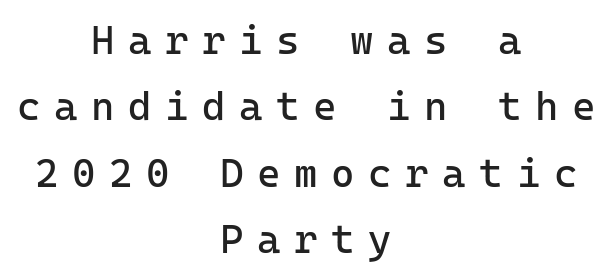
Q: Is the text bold? A: No.
Q: Is the text italic (slanted)? A: No, it is upright.
Q: Is the typeface a serif or a sans-serif typeface? A: Sans-serif.
Q: Is the text underlined? A: No.
Q: How is the paragraph aligned? A: Centered.
Q: Is the spacing between letters normal or unusually wide? A: Unusually wide.
Q: Is the spacing between lines tight, normal or loose? A: Normal.
Q: Width (condensed, normal, or wide)? A: Normal.
Q: Stroke contrast? A: Low.
Q: x-height? A: Medium.
Q: Monospaced? A: Yes.
